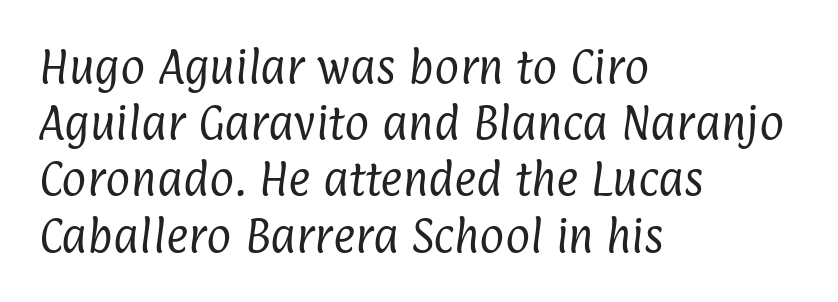
Q: Is the text bold? A: No.
Q: Is the typeface a serif or a sans-serif typeface? A: Sans-serif.
Q: Is the text underlined? A: No.
Q: How is the paragraph aligned? A: Left-aligned.
Q: Is the spacing between letters normal or unusually wide? A: Normal.
Q: Is the spacing between lines tight, normal or loose? A: Normal.
Q: Width (condensed, normal, or wide)? A: Condensed.
Q: Stroke contrast? A: Low.
Q: x-height? A: Medium.
Q: Monospaced? A: No.
